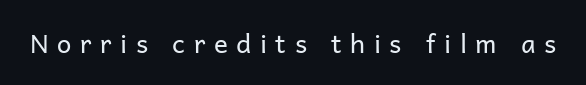
{"italic": "no", "bold": "no", "underline": "no", "letter_spacing": "wide", "letter_spacing_em": 0.33, "glyph_px": 26}
